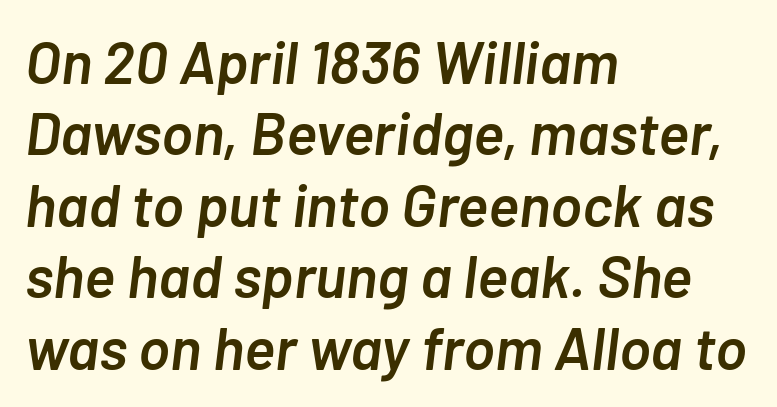
The image shows 59 px semibold type, italic (leaning right); set left-aligned, line spacing 1.21x, normal letter spacing, not underlined; low stroke contrast and a medium x-height.
